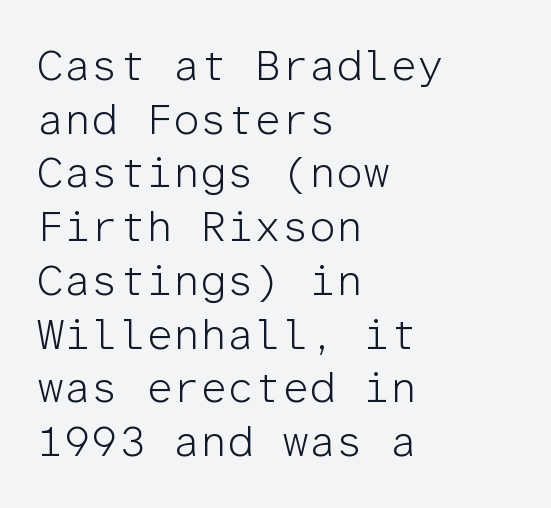
Underlining? Definitely not there. Is this a fixed-width face? Yes — each glyph sits in an identical cell. Tracking value appears to be zero — textbook default spacing. Think standard paragraph weight, or any step lighter than that. This block has exactly the height ordinary leading produces.
